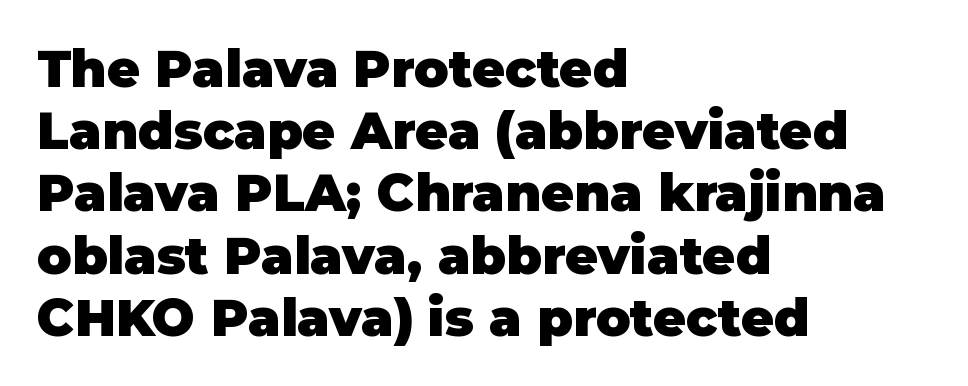
{"serif": "no", "italic": "no", "bold": "yes", "weight": "heavy", "width": "normal", "stroke_contrast": "low", "x_height": "large", "monospaced": "no", "underline": "no", "align": "left", "line_spacing_ratio": 1.22, "letter_spacing": "normal", "letter_spacing_em": 0.0, "glyph_px": 51}
